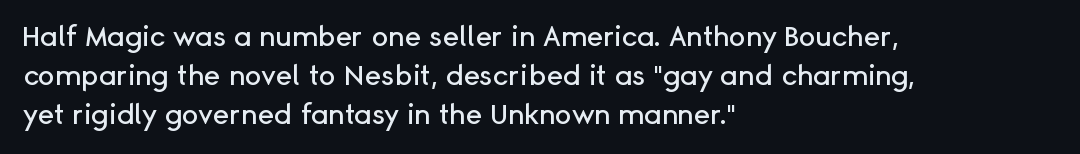
{"serif": "no", "italic": "no", "width": "normal", "stroke_contrast": "low", "x_height": "medium", "monospaced": "no", "underline": "no", "align": "left", "line_spacing": "normal", "line_spacing_ratio": 1.39, "letter_spacing": "normal", "letter_spacing_em": 0.0, "glyph_px": 28}
